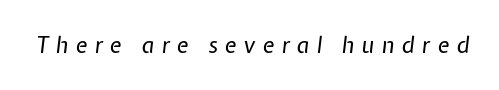
{"italic": "yes", "lean": "right", "slant_degrees": 7, "bold": "no", "underline": "no", "letter_spacing": "wide", "letter_spacing_em": 0.32, "glyph_px": 22}
